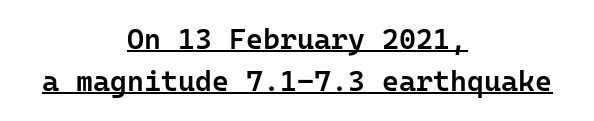
{"serif": "no", "italic": "no", "bold": "semi", "weight": "semibold", "width": "normal", "stroke_contrast": "low", "x_height": "medium", "monospaced": "yes", "underline": "yes", "align": "center", "line_spacing": "normal", "line_spacing_ratio": 1.45, "letter_spacing": "normal", "letter_spacing_em": 0.0, "glyph_px": 29}
